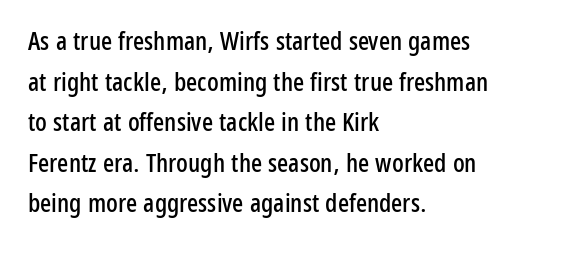
Q: Is the text italic (slanted)? A: No, it is upright.
Q: Is the text underlined? A: No.
Q: How is the paragraph aligned? A: Left-aligned.
Q: Is the spacing between letters normal or unusually wide? A: Normal.
Q: Is the spacing between lines tight, normal or loose? A: Normal.
